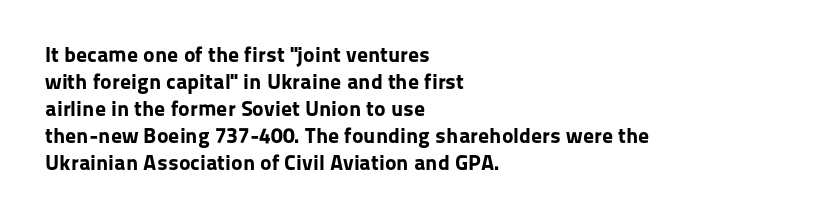
The image shows 22 px bold type, upright; set left-aligned, line spacing 1.23x, normal letter spacing, not underlined.
